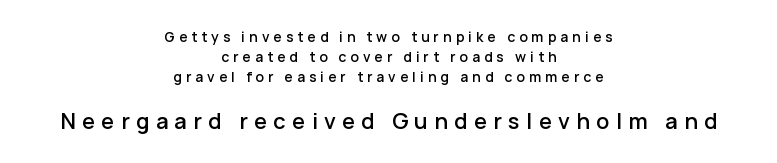
Underlining? Definitely not there. Honestly, the letter spacing is so wide it's the main thing you notice. Is the block centered? Yes — each line is placed symmetrically about the middle. Leading matches the norm, producing a regular column. These lines were composed using upright roman letters.
